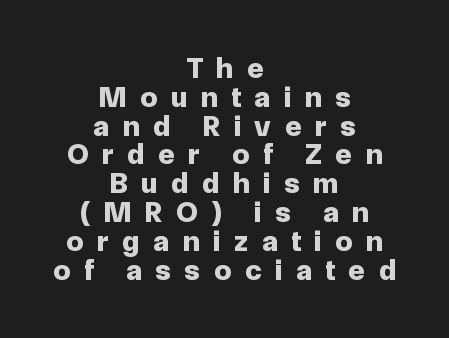
Q: Is the text bold? A: Yes.
Q: Is the text italic (slanted)? A: No, it is upright.
Q: Is the typeface a serif or a sans-serif typeface? A: Sans-serif.
Q: Is the text underlined? A: No.
Q: How is the paragraph aligned? A: Centered.
Q: Is the spacing between letters normal or unusually wide? A: Unusually wide.
Q: Is the spacing between lines tight, normal or loose? A: Tight.
Q: Width (condensed, normal, or wide)? A: Normal.
Q: Stroke contrast? A: Low.
Q: x-height? A: Medium.
Q: Monospaced? A: No.
